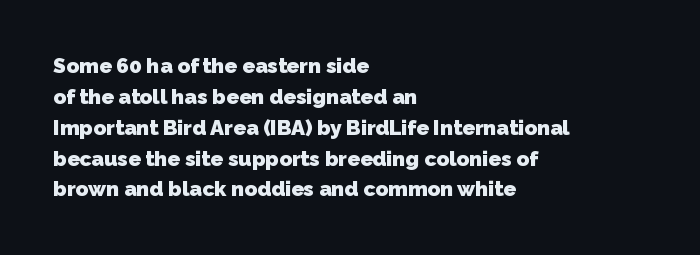
Does the weight exceed regular? Yes, all the way to bold. The gaps between neighbouring characters are ordinary and unremarkable. This rendering uses left alignment, leaving the right contour irregular. The space directly below the letters is spotless.
